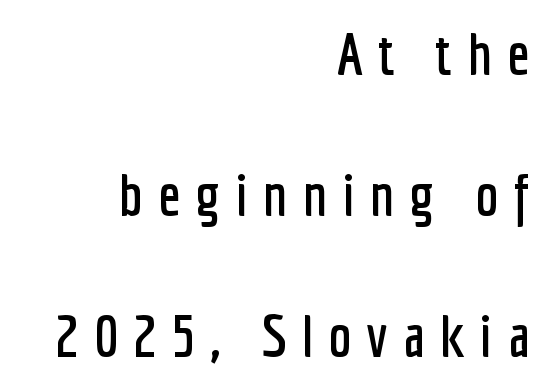
Q: Is the text italic (slanted)? A: No, it is upright.
Q: Is the typeface a serif or a sans-serif typeface? A: Sans-serif.
Q: Is the text underlined? A: No.
Q: How is the paragraph aligned? A: Right-aligned.
Q: Is the spacing between letters normal or unusually wide? A: Unusually wide.
Q: Is the spacing between lines tight, normal or loose? A: Loose.
Q: Width (condensed, normal, or wide)? A: Condensed.
Q: Stroke contrast? A: Low.
Q: x-height? A: Medium.
Q: Monospaced? A: No.
